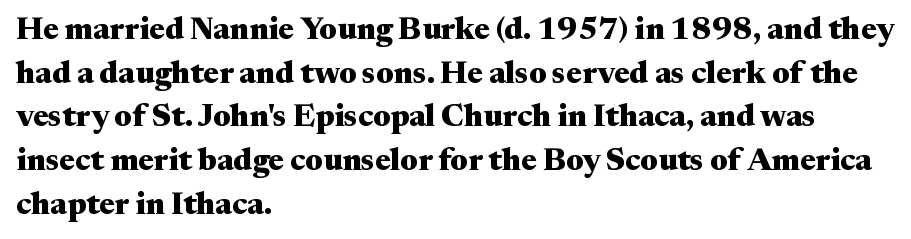
{"serif": "yes", "italic": "no", "bold": "yes", "weight": "heavy", "width": "wide", "stroke_contrast": "medium", "x_height": "medium", "monospaced": "no", "underline": "no", "align": "left", "line_spacing": "normal", "line_spacing_ratio": 1.41, "letter_spacing": "normal", "letter_spacing_em": 0.0, "glyph_px": 31}
